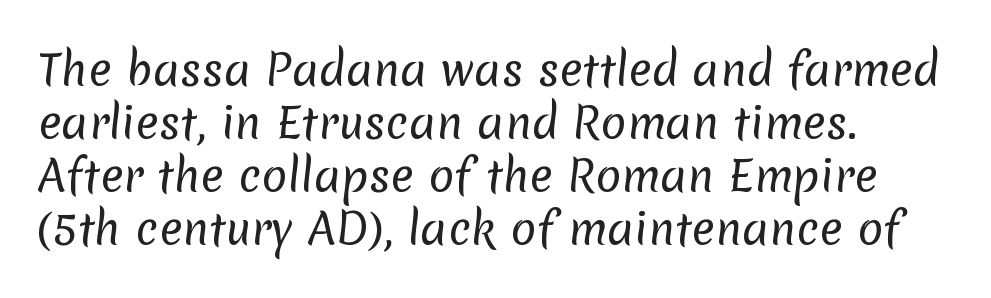
{"serif": "no", "bold": "no", "weight": "regular", "width": "normal", "stroke_contrast": "low", "x_height": "medium", "monospaced": "no", "underline": "no", "align": "left", "line_spacing_ratio": 1.23, "letter_spacing": "normal", "letter_spacing_em": 0.0, "glyph_px": 43}
